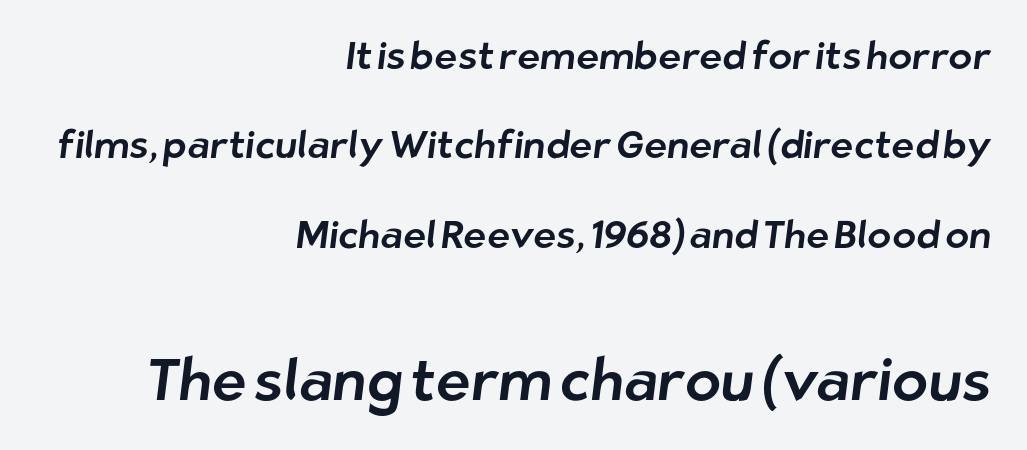
The tracking reads as untouched default to a designer's eye. Two sizes are in play, and the larger belongs to the second block. Each letter keeps its own natural width here, so spacing adapts to shape. Unmarked baselines from the first word to the last. The glyphs in this specimen are sans serif.
